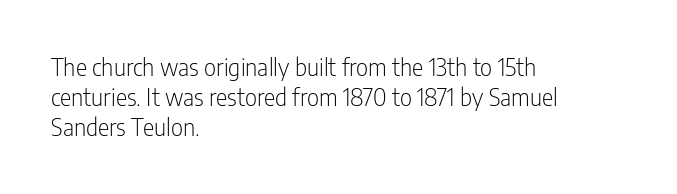
The image shows 24 px text type, upright; set left-aligned, normal line spacing (1.26x), normal letter spacing, not underlined.
